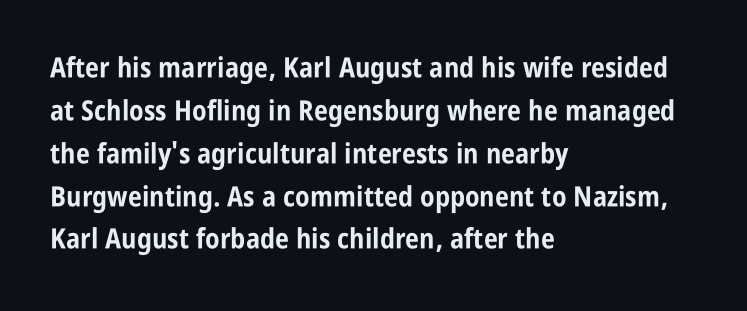
The image shows 28 px bold, condensed sans-serif type, upright; set left-aligned, normal line spacing (1.53x), normal letter spacing, not underlined; low stroke contrast and a large x-height.
